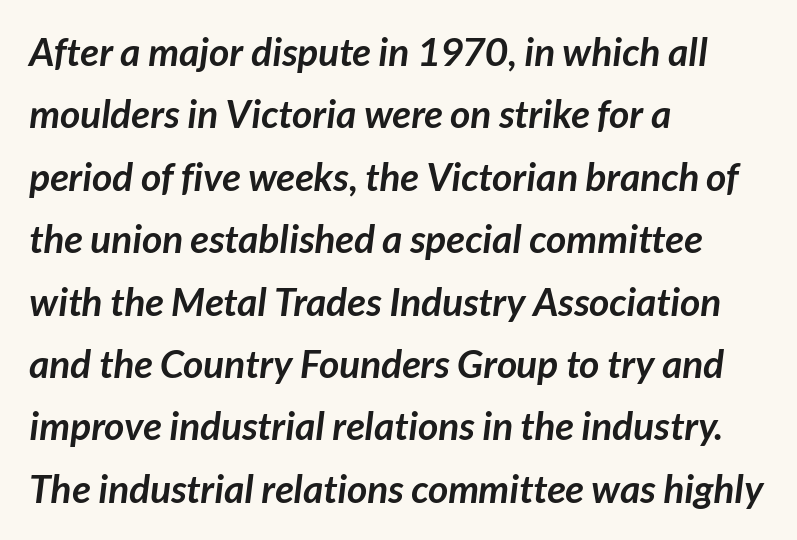
Each new line begins a customary step beneath the previous one. Letter spacing: default. Summary of weight: heavy, a full bold. The ragged edge is on the right, which tells us the setting is flush left. The face used here is proportionally spaced, like ordinary book or web type. Does the type have serifs? No, each stem ends abruptly.
